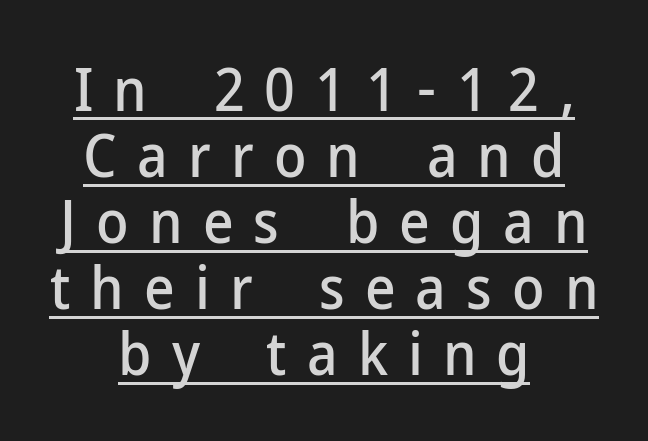
The image shows 59 px sans-serif type, upright; set centered, tight line spacing (1.12x), unusually wide letter spacing (+0.34 em), underlined; low stroke contrast and a medium x-height.
